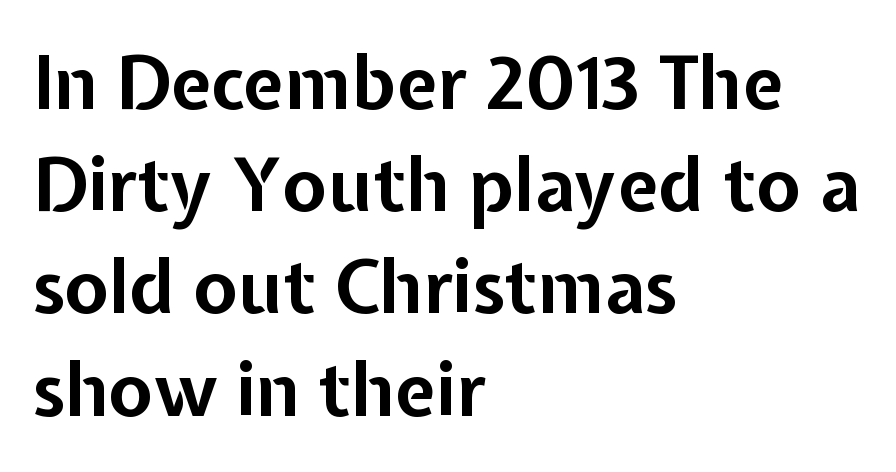
{"serif": "no", "italic": "no", "bold": "yes", "weight": "bold", "width": "normal", "stroke_contrast": "low", "x_height": "medium", "monospaced": "no", "underline": "no", "align": "left", "line_spacing": "normal", "line_spacing_ratio": 1.4, "letter_spacing": "normal", "letter_spacing_em": 0.0, "glyph_px": 73}
